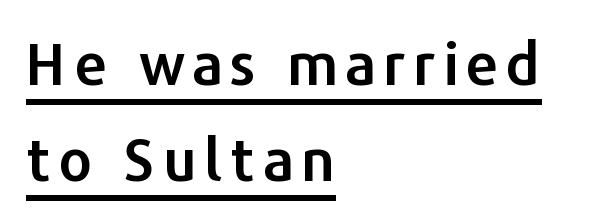
The image shows 59 px sans-serif type, upright; set left-aligned, normal line spacing (1.63x), underlined; low stroke contrast and a medium x-height.
